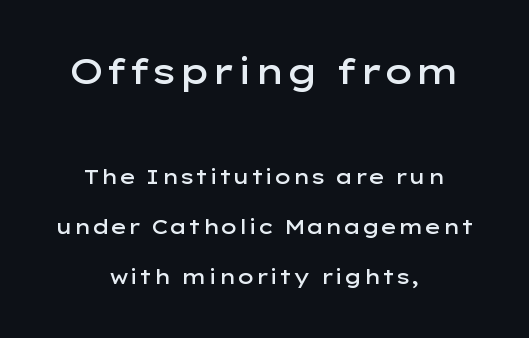
The image shows 35 px semibold, wide sans-serif type, upright; set centered, loose line spacing (2.49x), normal letter spacing, not underlined; the first (top) block is 1.75x larger; low stroke contrast and a medium x-height.
